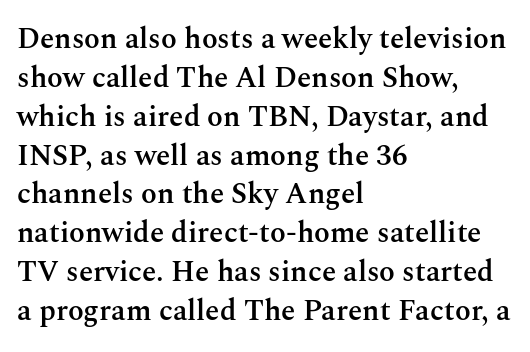
The space between consecutive lines is moderate. The text block is weighted toward the left margin, trailing off unevenly rightward. These lines keep a tight, regular rhythm from letter to letter. This is roman type, the default non-slanted kind.
